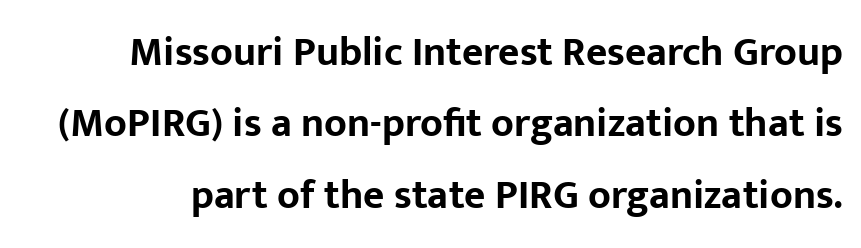
The image shows 41 px bold sans-serif type, upright; set line spacing 1.74x, normal letter spacing, not underlined; low stroke contrast and a medium x-height.
